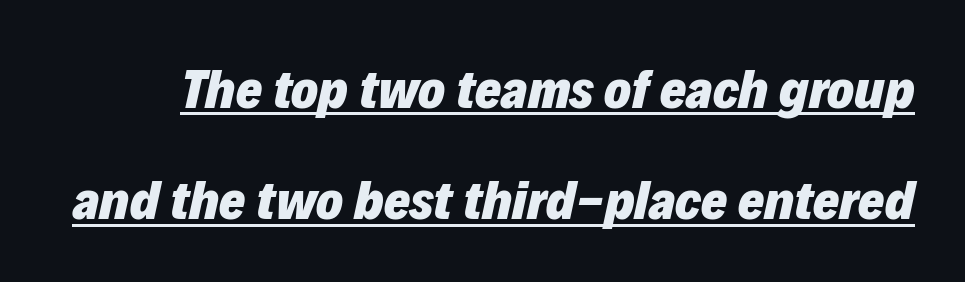
The image shows 56 px heavy type, italic (leaning right); set loose line spacing (1.99x), normal letter spacing, underlined; low stroke contrast and a medium x-height.
